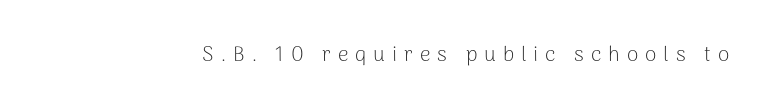
Q: Is the text bold? A: No.
Q: Is the text italic (slanted)? A: No, it is upright.
Q: Is the text underlined? A: No.
Q: Is the spacing between letters normal or unusually wide? A: Unusually wide.
